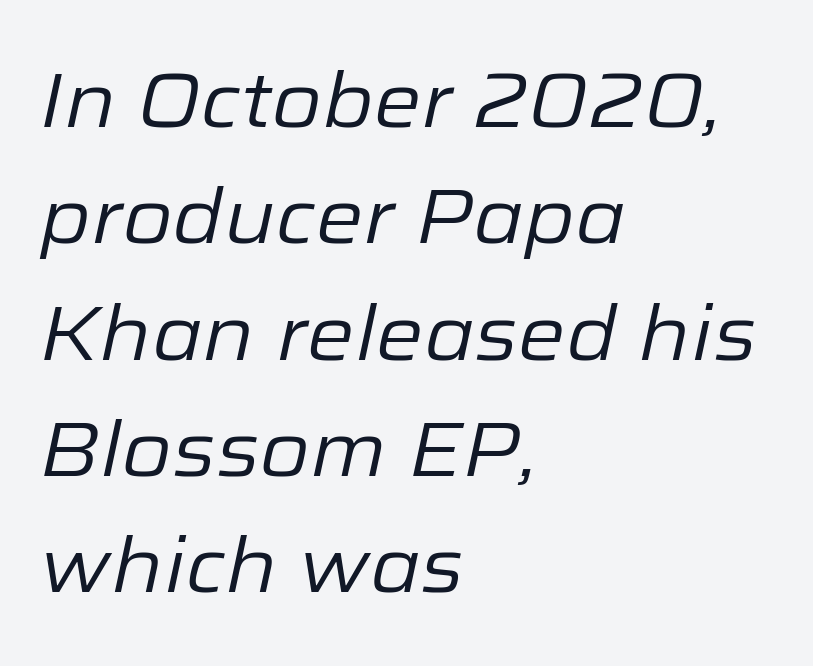
Is there much room between lines? A standard amount, neither cramped nor airy. This sample has the flowing, uneven cadence of proportional lettering. Any mark beneath the type? The region is blank. There is no visible air inserted between adjacent glyphs.
